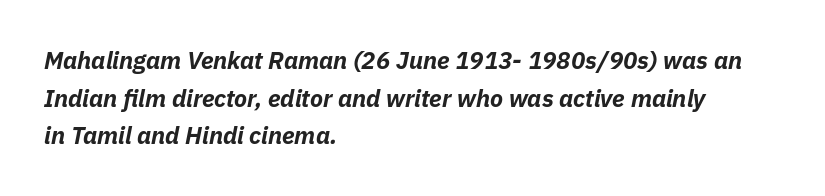
This sample uses plain, unmodified letter spacing. The gap between lines stays unmarked. In CSS terms this would be text-align: left. The text carries the slant typical of an italic or oblique font. Compared with typical paragraphs, the rows here are spaced about the same.
